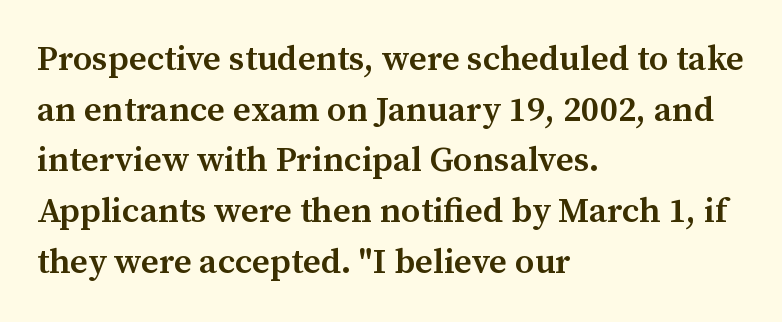
Where is the straight margin? On the left. This is roman type, the default non-slanted kind. Underline: absent. These words are printed semibold, heavier than regular yet not bold.
